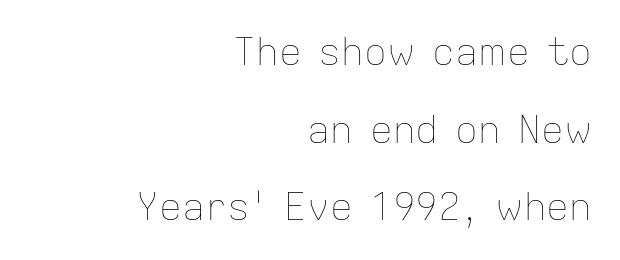
Q: Is the text bold? A: No.
Q: Is the text italic (slanted)? A: No, it is upright.
Q: Is the text underlined? A: No.
Q: How is the paragraph aligned? A: Right-aligned.
Q: Is the spacing between letters normal or unusually wide? A: Normal.
Q: Is the spacing between lines tight, normal or loose? A: Loose.
Q: Width (condensed, normal, or wide)? A: Normal.
Q: Stroke contrast? A: Low.
Q: x-height? A: Medium.
Q: Monospaced? A: No.
